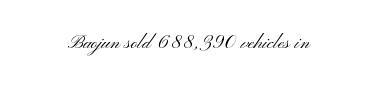
{"bold": "no", "underline": "no", "letter_spacing": "normal", "letter_spacing_em": 0.0, "glyph_px": 24}
